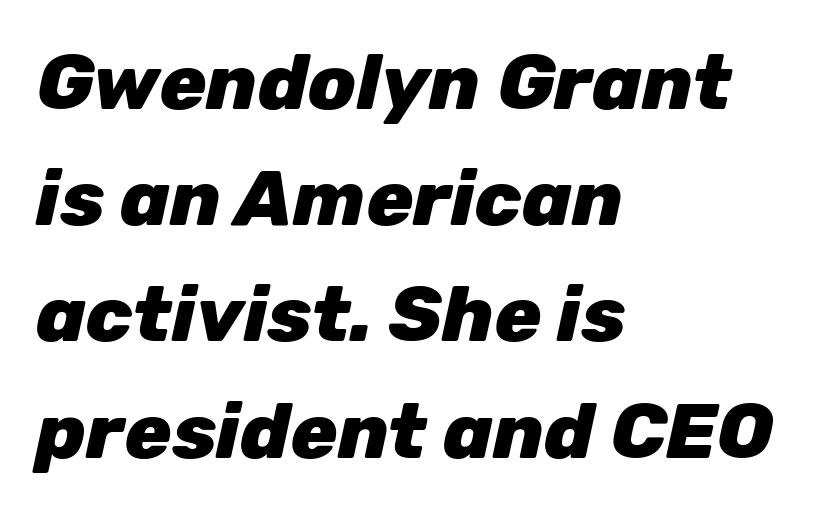
Q: Is the text bold? A: Yes.
Q: Is the text italic (slanted)? A: Yes, it leans right by about 12 degrees.
Q: Is the text underlined? A: No.
Q: How is the paragraph aligned? A: Left-aligned.
Q: Is the spacing between letters normal or unusually wide? A: Normal.
Q: Is the spacing between lines tight, normal or loose? A: Normal.
Q: Width (condensed, normal, or wide)? A: Normal.
Q: Stroke contrast? A: Low.
Q: x-height? A: Medium.
Q: Monospaced? A: No.
